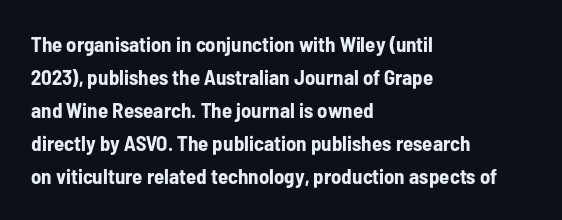
{"italic": "no", "bold": "yes", "underline": "no", "align": "left", "line_spacing": "normal", "line_spacing_ratio": 1.57, "letter_spacing": "normal", "letter_spacing_em": 0.0, "glyph_px": 21}
